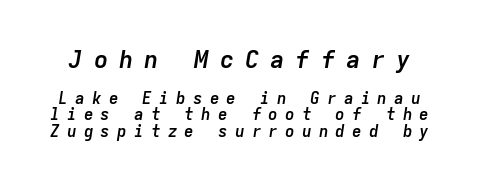
The image shows 24 px bold type, italic (leaning right); set tight line spacing (1.03x), unusually wide letter spacing (+0.45 em), not underlined; the first (top) block is 1.5x larger.
